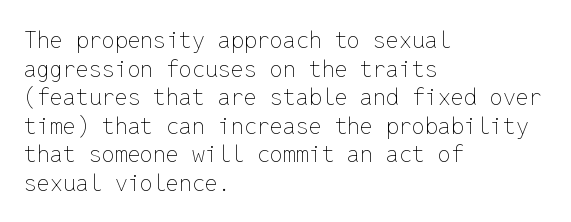
Beneath every word, the page is bare. On a weight scale, this lands at 450 or below. Look at the tracking — it's just the regular setting, nothing added. The typesetter chose a ragged-right arrangement here. Upright lettering throughout.
